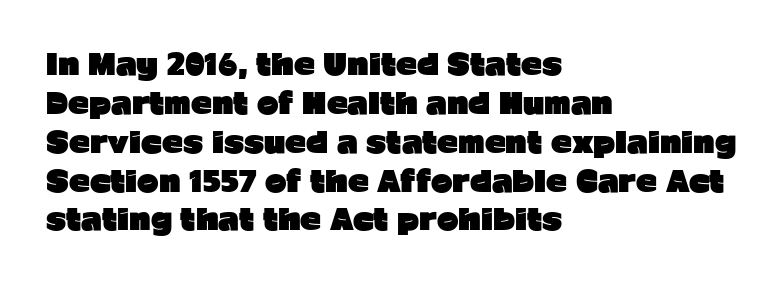
Q: Is the text bold? A: Yes.
Q: Is the text italic (slanted)? A: No, it is upright.
Q: Is the typeface a serif or a sans-serif typeface? A: Sans-serif.
Q: Is the text underlined? A: No.
Q: How is the paragraph aligned? A: Left-aligned.
Q: Is the spacing between letters normal or unusually wide? A: Normal.
Q: Is the spacing between lines tight, normal or loose? A: Normal.
Q: Width (condensed, normal, or wide)? A: Normal.
Q: Stroke contrast? A: Low.
Q: x-height? A: Medium.
Q: Monospaced? A: No.
